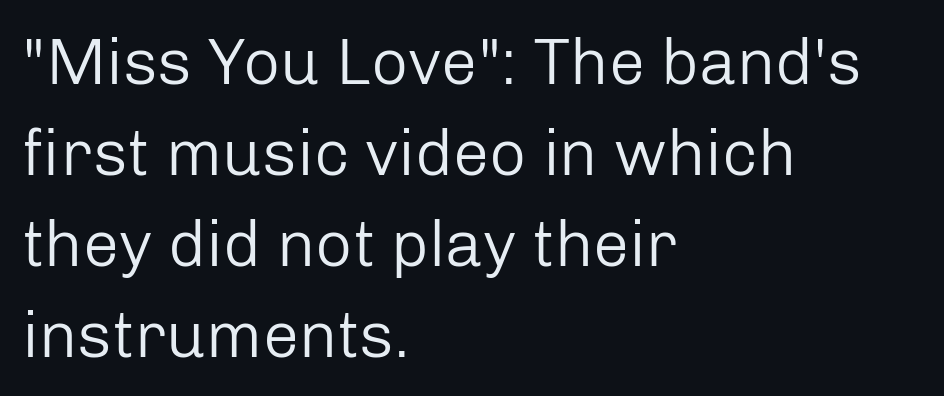
{"serif": "no", "italic": "no", "bold": "no", "weight": "regular", "width": "normal", "stroke_contrast": "low", "x_height": "medium", "monospaced": "no", "underline": "no", "align": "left", "line_spacing": "normal", "line_spacing_ratio": 1.4, "letter_spacing": "normal", "letter_spacing_em": 0.0, "glyph_px": 65}
